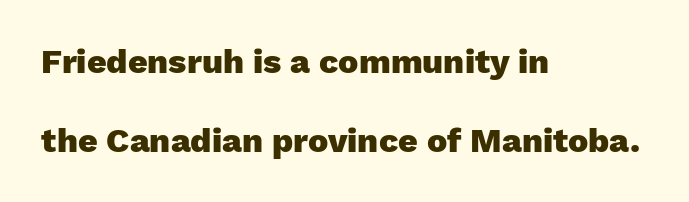
{"serif": "no", "italic": "no", "bold": "yes", "weight": "heavy", "width": "normal", "stroke_contrast": "low", "x_height": "medium", "monospaced": "no", "underline": "no", "align": "left", "line_spacing": "loose", "line_spacing_ratio": 2.31, "letter_spacing": "normal", "letter_spacing_em": 0.0, "glyph_px": 34}
